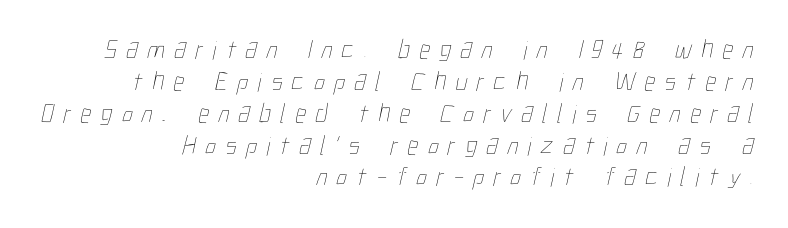
The lines in this sample share a right terminus and differ only in where they begin. Look at the tracking — it's clearly loosened, letters drifting apart. No heavy texture on the line: the type isn't bold. Any mark beneath the type? The region is blank.
